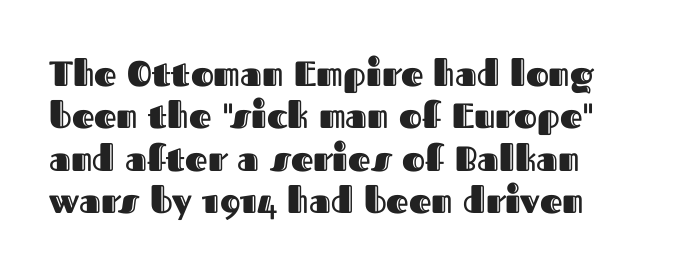
Words float on clear page, feet unadorned. The type sits square on the baseline with zero lean. The face used here is proportionally spaced, like ordinary book or web type. Look at the tracking — it's just the regular setting, nothing added.
